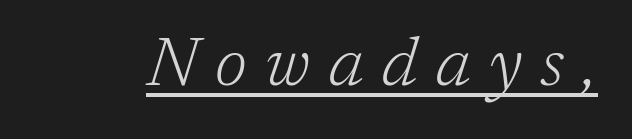
{"serif": "yes", "italic": "yes", "lean": "right", "slant_degrees": 17, "bold": "no", "weight": "light", "width": "normal", "stroke_contrast": "low", "x_height": "medium", "monospaced": "no", "underline": "yes", "letter_spacing": "wide", "letter_spacing_em": 0.27, "glyph_px": 68}
